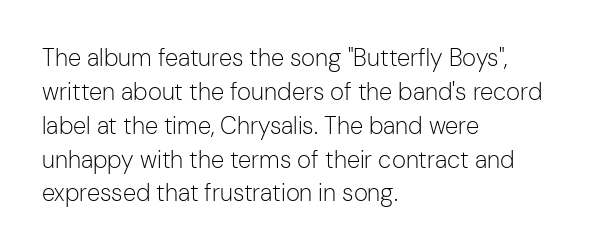
The image shows 24 px text type, upright; set left-aligned, normal line spacing (1.41x), normal letter spacing, not underlined.
